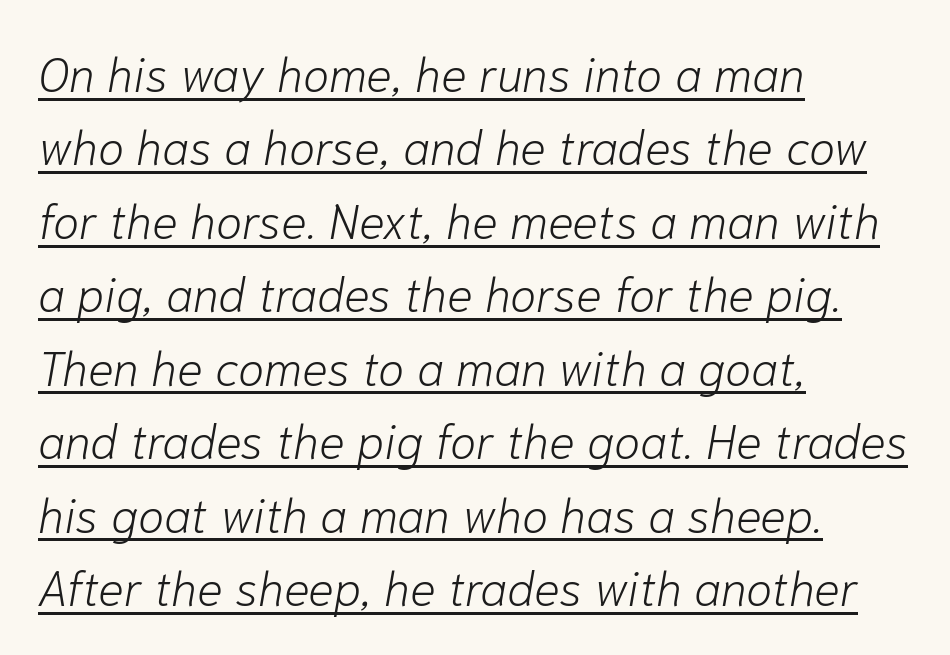
Q: Is the text bold? A: No.
Q: Is the text italic (slanted)? A: Yes, it leans right by about 10 degrees.
Q: Is the text underlined? A: Yes.
Q: How is the paragraph aligned? A: Left-aligned.
Q: Is the spacing between letters normal or unusually wide? A: Normal.
Q: Is the spacing between lines tight, normal or loose? A: Normal.
Q: Width (condensed, normal, or wide)? A: Normal.
Q: Stroke contrast? A: Low.
Q: x-height? A: Medium.
Q: Monospaced? A: No.
